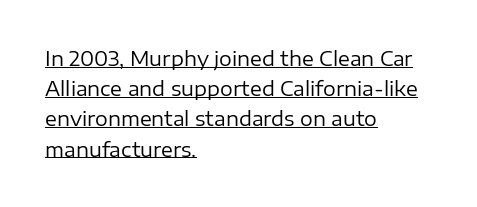
Q: Is the text bold? A: No.
Q: Is the text italic (slanted)? A: No, it is upright.
Q: Is the text underlined? A: Yes.
Q: How is the paragraph aligned? A: Left-aligned.
Q: Is the spacing between letters normal or unusually wide? A: Normal.
Q: Is the spacing between lines tight, normal or loose? A: Normal.
